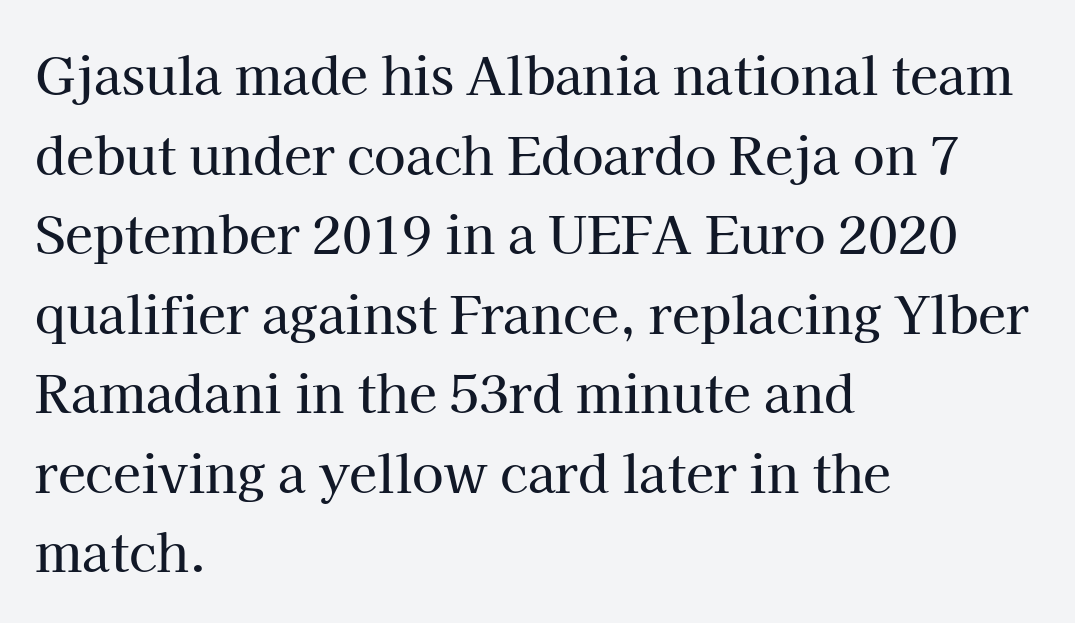
Little horizontal feet cap the strokes, marking this as serif type. The space directly below the letters is spotless. Default kerning and tracking; the words read as compact shapes. If you drew a ruler down the left edge, every line would touch it.
